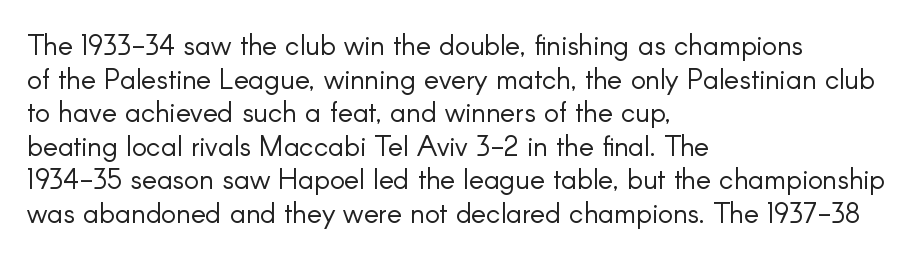
Heaviness? Minimal to ordinary, like unemphasized prose. Line beginnings align vertically; line endings do not. Stroke terminals: plain, sans-serif. Decoration check: the copy has no underline. Posture: upright roman.
